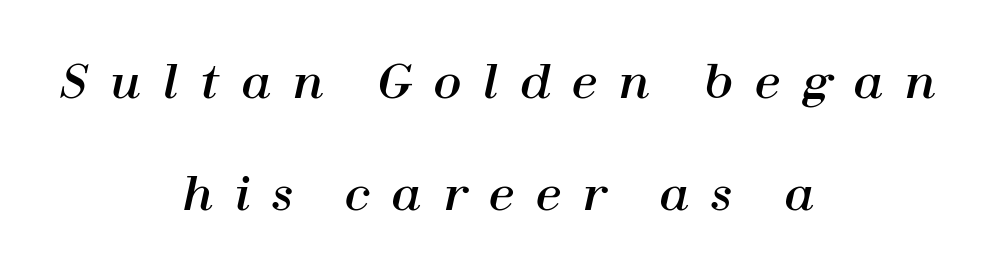
{"italic": "yes", "lean": "right", "slant_degrees": 12, "width": "normal", "stroke_contrast": "high", "x_height": "medium", "monospaced": "no", "underline": "no", "align": "center", "line_spacing": "loose", "line_spacing_ratio": 2.43, "letter_spacing": "wide", "letter_spacing_em": 0.47, "glyph_px": 46}
